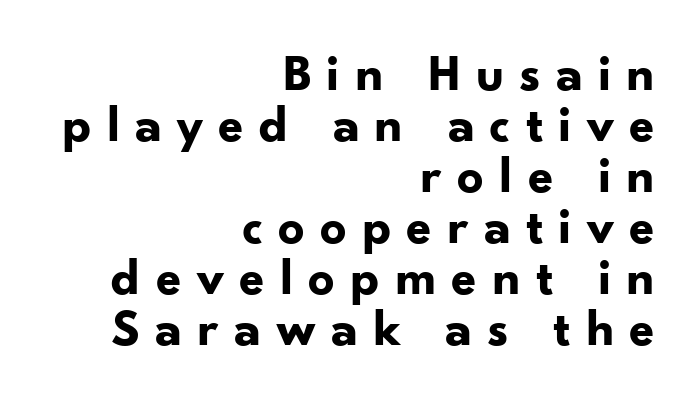
{"serif": "no", "italic": "no", "bold": "yes", "weight": "bold", "width": "normal", "stroke_contrast": "low", "x_height": "small", "monospaced": "no", "underline": "no", "align": "right", "line_spacing": "tight", "line_spacing_ratio": 0.98, "letter_spacing": "wide", "letter_spacing_em": 0.29, "glyph_px": 52}
